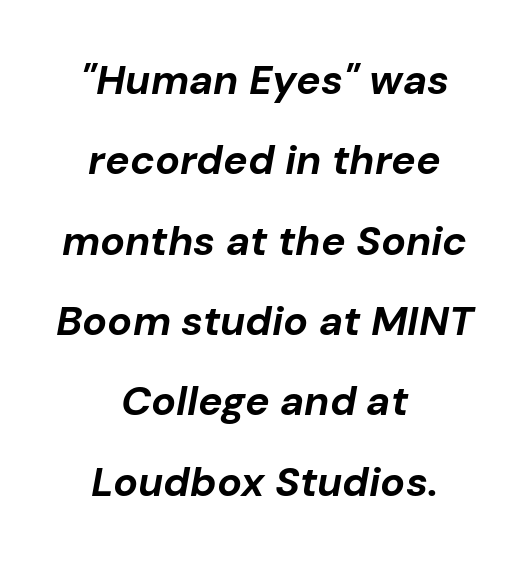
Q: Is the text bold? A: Yes.
Q: Is the text italic (slanted)? A: Yes, it leans right by about 10 degrees.
Q: Is the text underlined? A: No.
Q: How is the paragraph aligned? A: Centered.
Q: Is the spacing between letters normal or unusually wide? A: Normal.
Q: Is the spacing between lines tight, normal or loose? A: Loose.
Q: Width (condensed, normal, or wide)? A: Normal.
Q: Stroke contrast? A: Low.
Q: x-height? A: Medium.
Q: Monospaced? A: No.
